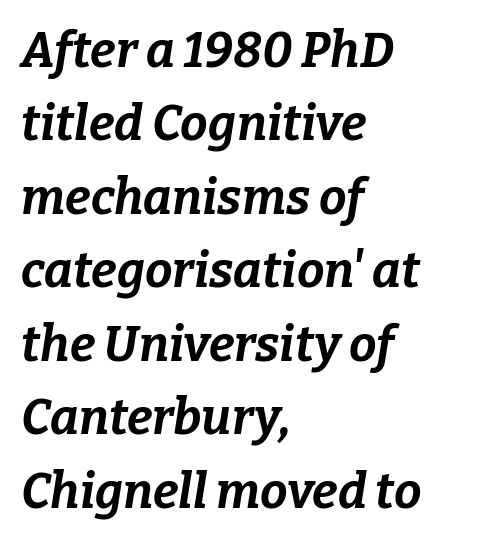
The image shows 49 px bold type, italic (leaning right); set left-aligned, normal line spacing (1.5x), normal letter spacing, not underlined; low stroke contrast and a medium x-height.
